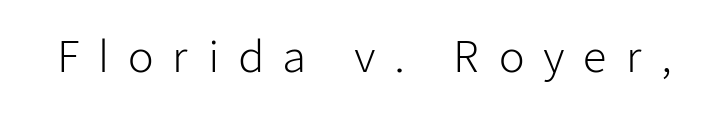
The image shows 42 px light sans-serif type, upright; set unusually wide letter spacing (+0.44 em), not underlined; low stroke contrast and a medium x-height.
